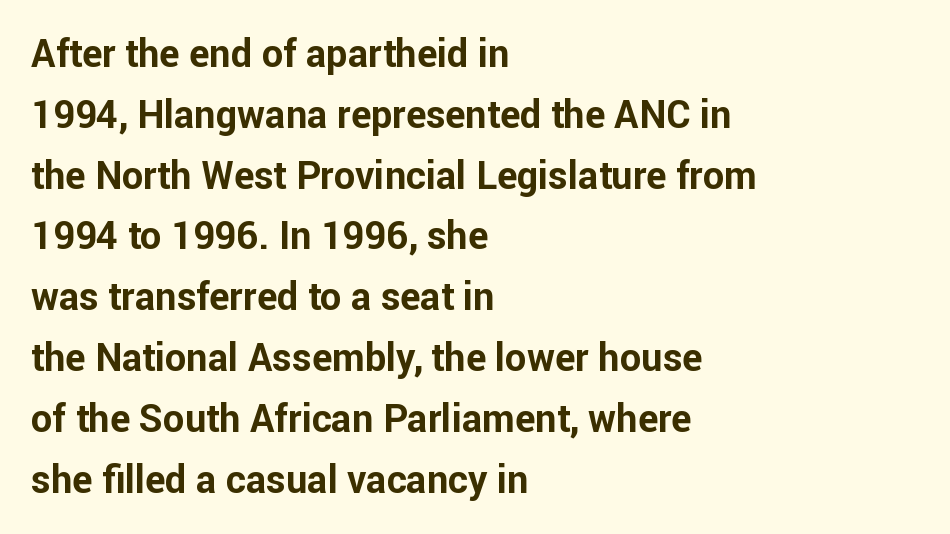
The string is rendered with underlining switched off. These lines are rendered in a variable-pitch font. Reading down the block, your eye returns to a fixed left position each line. In terms of letterspacing, this is plain default setting.
